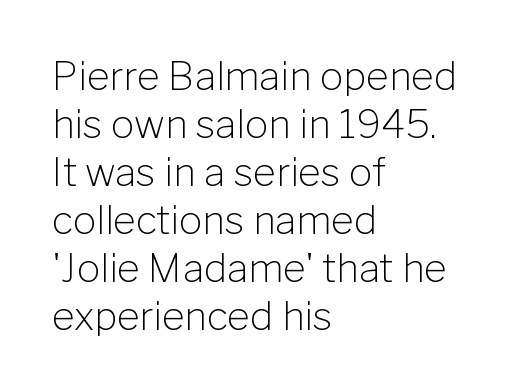
{"serif": "no", "italic": "no", "bold": "no", "weight": "light", "width": "normal", "stroke_contrast": "low", "x_height": "medium", "monospaced": "no", "underline": "no", "align": "left", "line_spacing_ratio": 1.23, "letter_spacing": "normal", "letter_spacing_em": 0.0, "glyph_px": 39}
